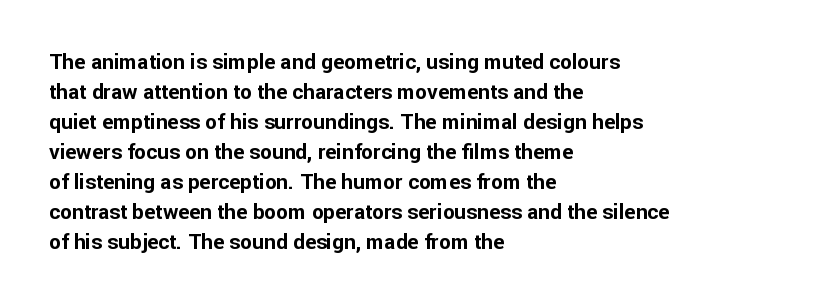
Q: Is the text bold? A: Yes.
Q: Is the text italic (slanted)? A: No, it is upright.
Q: Is the text underlined? A: No.
Q: How is the paragraph aligned? A: Left-aligned.
Q: Is the spacing between letters normal or unusually wide? A: Normal.
Q: Is the spacing between lines tight, normal or loose? A: Normal.
